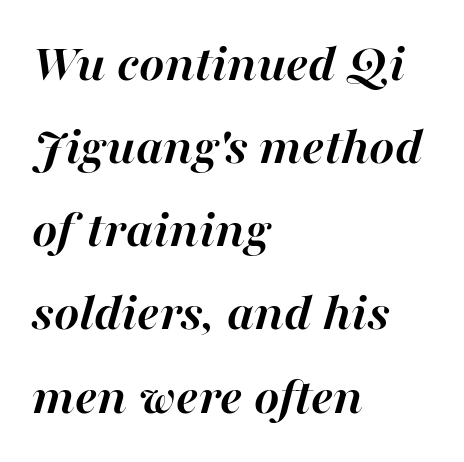
Q: Is the text bold? A: Yes.
Q: Is the text italic (slanted)? A: Yes, it leans right by about 16 degrees.
Q: Is the text underlined? A: No.
Q: How is the paragraph aligned? A: Left-aligned.
Q: Is the spacing between letters normal or unusually wide? A: Normal.
Q: Is the spacing between lines tight, normal or loose? A: Normal.
Q: Width (condensed, normal, or wide)? A: Normal.
Q: Stroke contrast? A: High.
Q: x-height? A: Medium.
Q: Monospaced? A: No.
